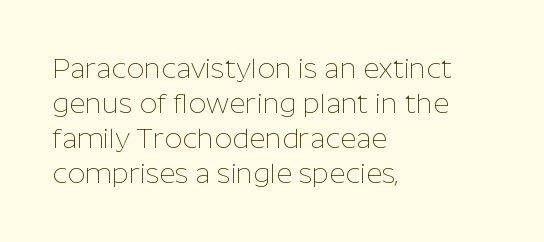
{"serif": "no", "italic": "no", "bold": "no", "weight": "thin", "width": "normal", "stroke_contrast": "low", "x_height": "medium", "monospaced": "no", "underline": "no", "align": "left", "line_spacing": "normal", "line_spacing_ratio": 1.25, "letter_spacing": "normal", "letter_spacing_em": 0.0, "glyph_px": 28}
